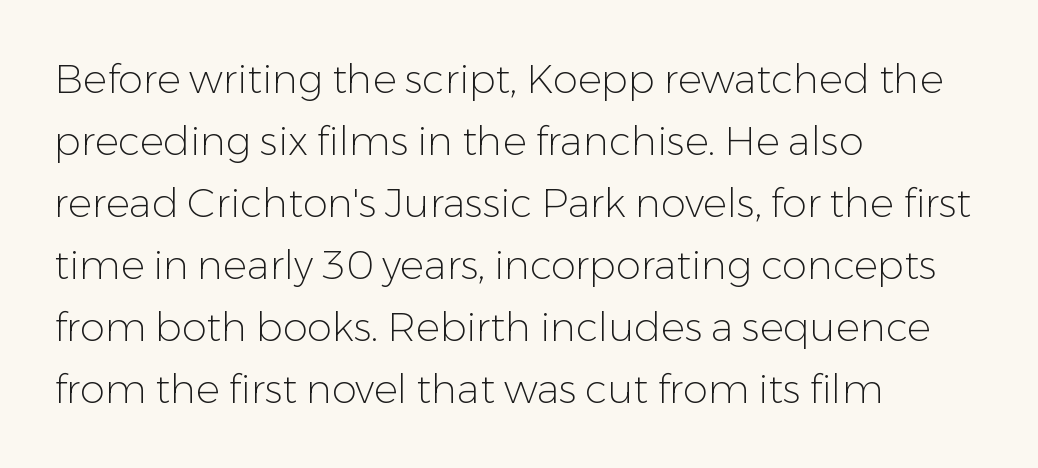
The image shows 40 px light sans-serif type, upright; set left-aligned, normal line spacing (1.55x), normal letter spacing, not underlined; low stroke contrast and a medium x-height.
